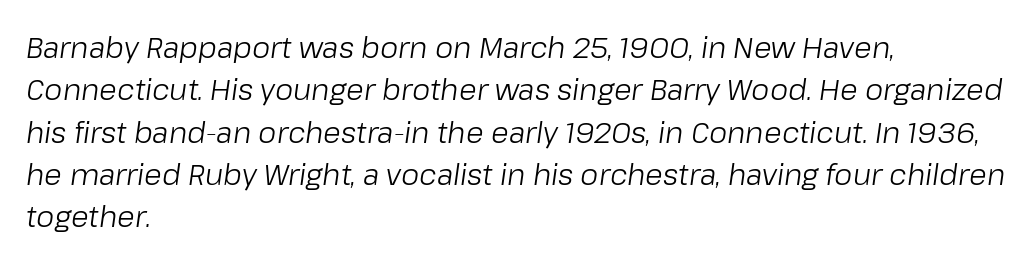
{"italic": "yes", "lean": "right", "slant_degrees": 8, "bold": "no", "weight": "light", "width": "normal", "stroke_contrast": "low", "x_height": "medium", "monospaced": "no", "underline": "no", "align": "left", "line_spacing": "normal", "line_spacing_ratio": 1.46, "letter_spacing": "normal", "letter_spacing_em": 0.0, "glyph_px": 29}
